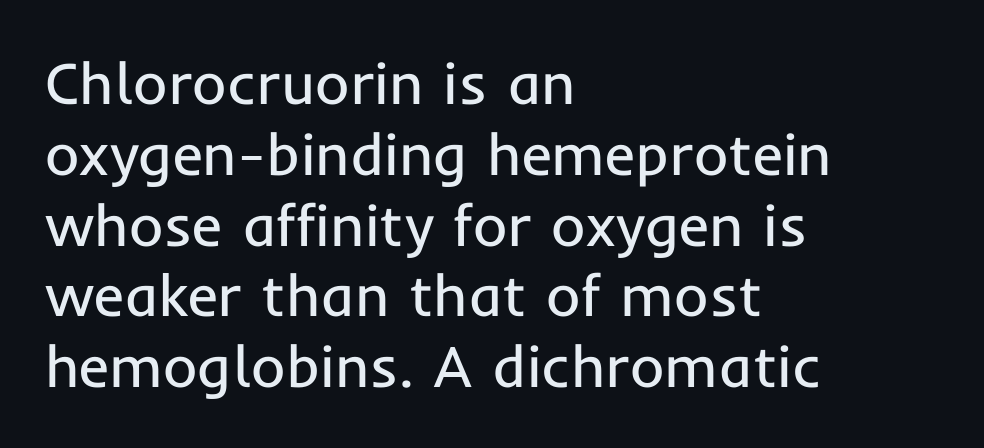
To sum up the face: it is a sans, with no serifs. The passage shown is not underscored anywhere. Students, note that the glyphs here touch the page at normal intervals. No heavy texture on the line: the type isn't bold.
